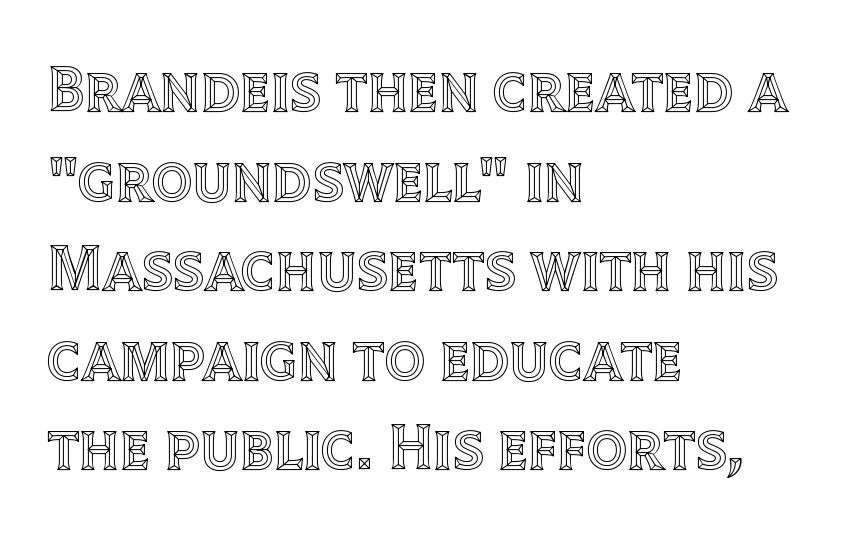
Which margin do the lines hug? The left one — the right edge is uneven. Words float on clear page, feet unadorned. Caption: standard tracking, unaltered. Note the varied advance widths — an 'i' is clearly narrower than an 'm'. Italic? Not at all — the glyphs are vertical.
